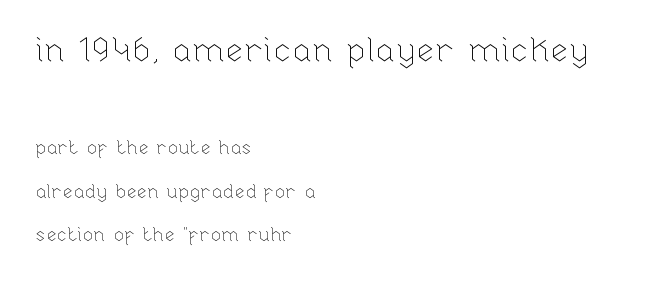
Q: Is the text bold? A: No.
Q: Is the text italic (slanted)? A: No, it is upright.
Q: Is the text underlined? A: No.
Q: How is the paragraph aligned? A: Left-aligned.
Q: Is the spacing between letters normal or unusually wide? A: Normal.
Q: Is the spacing between lines tight, normal or loose? A: Loose.
Q: Which block of text is set in a larger size, the first (top) or the second (bottom)? A: The first (top) one.
Q: Width (condensed, normal, or wide)? A: Normal.
Q: Stroke contrast? A: Low.
Q: x-height? A: Medium.
Q: Monospaced? A: No.
